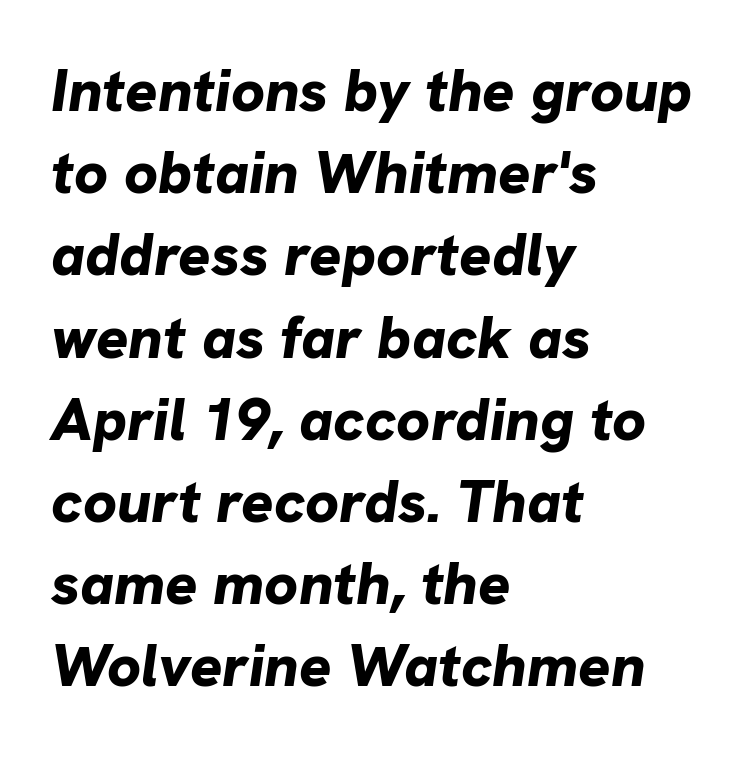
{"italic": "yes", "lean": "right", "slant_degrees": 8, "bold": "yes", "weight": "bold", "width": "normal", "stroke_contrast": "low", "x_height": "medium", "monospaced": "no", "underline": "no", "align": "left", "line_spacing": "normal", "line_spacing_ratio": 1.37, "letter_spacing": "normal", "letter_spacing_em": 0.0, "glyph_px": 60}
